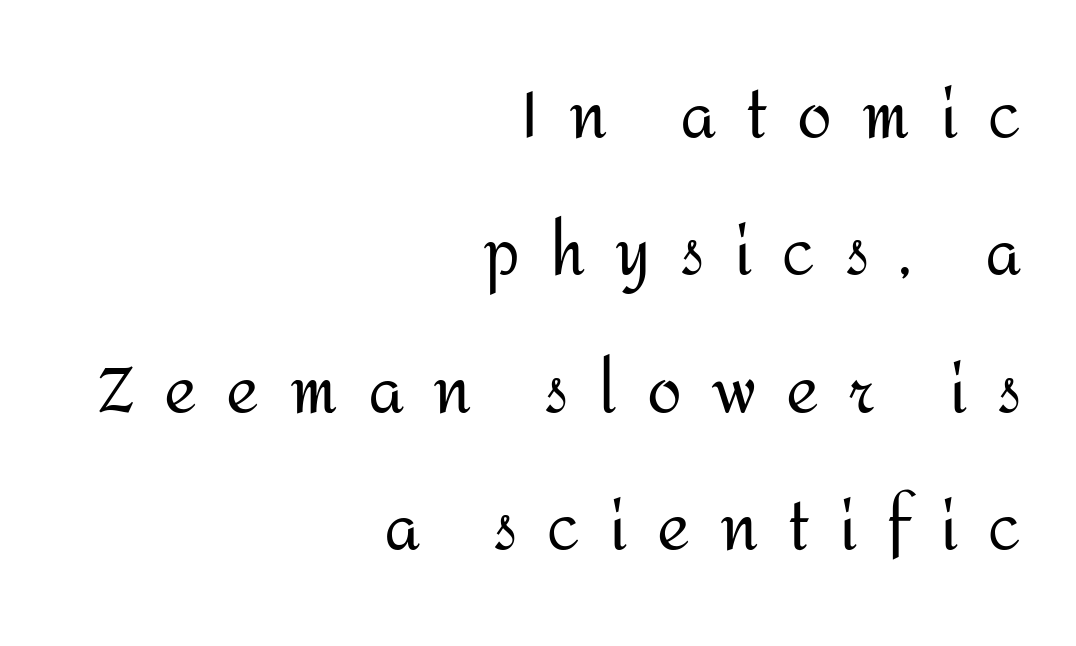
Q: Is the text bold? A: No.
Q: Is the text italic (slanted)? A: No, it is upright.
Q: Is the typeface a serif or a sans-serif typeface? A: Sans-serif.
Q: Is the text underlined? A: No.
Q: How is the paragraph aligned? A: Right-aligned.
Q: Is the spacing between letters normal or unusually wide? A: Unusually wide.
Q: Is the spacing between lines tight, normal or loose? A: Loose.
Q: Width (condensed, normal, or wide)? A: Normal.
Q: Stroke contrast? A: Medium.
Q: x-height? A: Medium.
Q: Monospaced? A: No.
